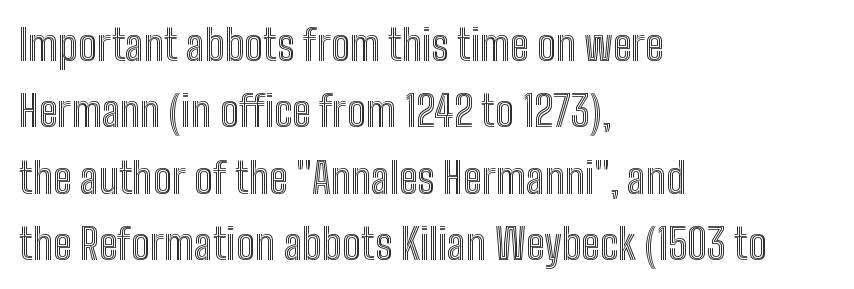
{"italic": "no", "width": "condensed", "x_height": "medium", "monospaced": "no", "underline": "no", "align": "left", "line_spacing": "normal", "line_spacing_ratio": 1.58, "letter_spacing": "normal", "letter_spacing_em": 0.0, "glyph_px": 42}
